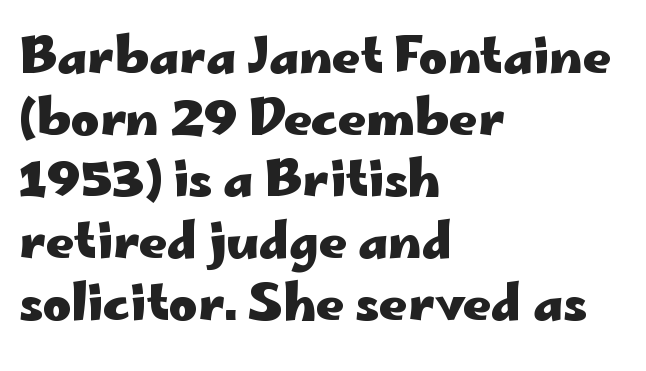
{"serif": "no", "italic": "no", "bold": "yes", "weight": "heavy", "width": "wide", "stroke_contrast": "low", "x_height": "small", "monospaced": "no", "underline": "no", "align": "left", "line_spacing": "normal", "line_spacing_ratio": 1.26, "letter_spacing": "normal", "letter_spacing_em": 0.0, "glyph_px": 49}
